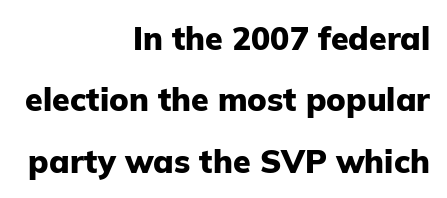
The image shows 32 px heavy sans-serif type, upright; set right-aligned, loose line spacing (1.92x), normal letter spacing, not underlined; low stroke contrast and a medium x-height.
